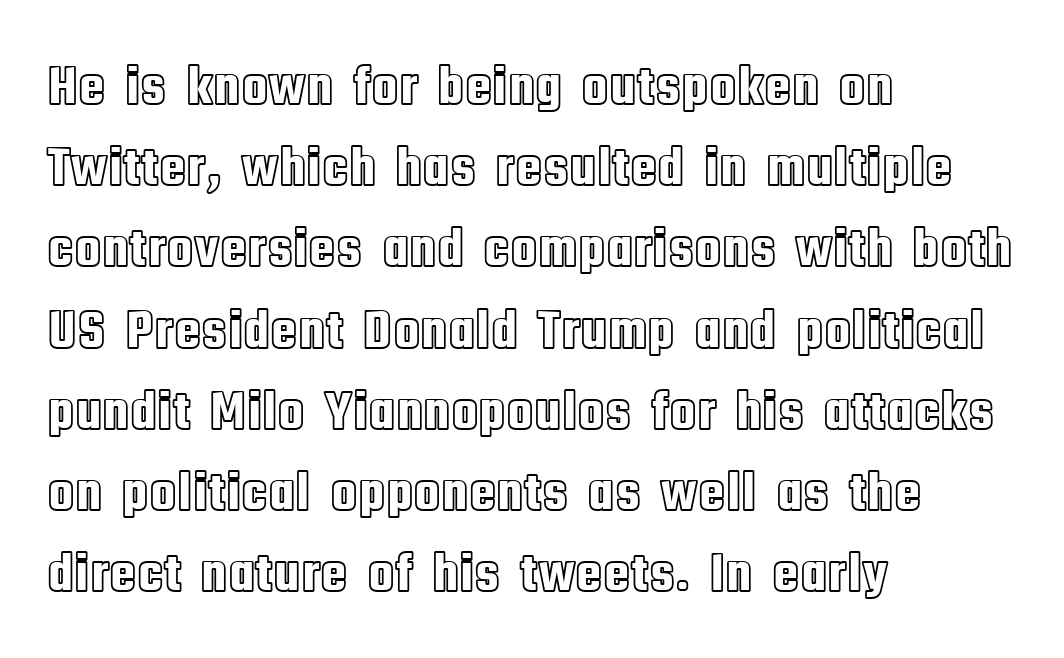
The image shows 56 px condensed type, upright; set left-aligned, normal line spacing (1.45x), normal letter spacing, not underlined; a large x-height.
